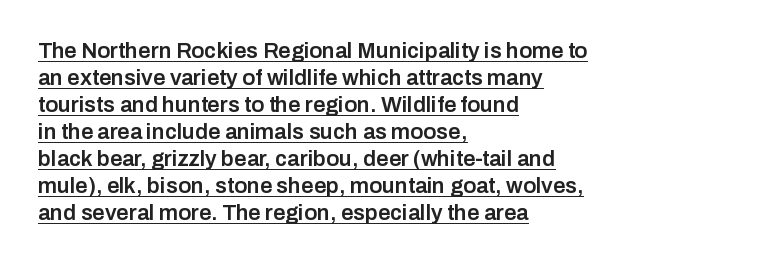
Q: Is the text bold? A: Semi-bold.
Q: Is the text italic (slanted)? A: No, it is upright.
Q: Is the text underlined? A: Yes.
Q: How is the paragraph aligned? A: Left-aligned.
Q: Is the spacing between letters normal or unusually wide? A: Normal.
